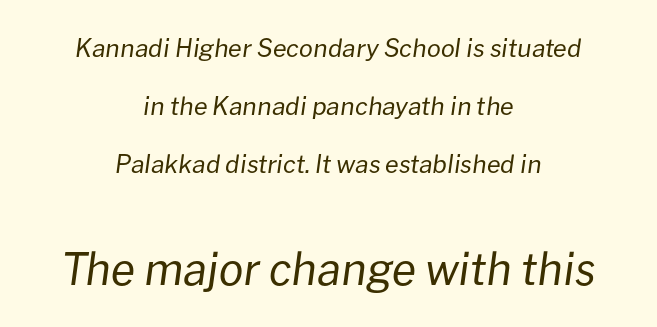
Q: Is the text bold? A: No.
Q: Is the text italic (slanted)? A: Yes, it leans right by about 8 degrees.
Q: Is the text underlined? A: No.
Q: How is the paragraph aligned? A: Centered.
Q: Is the spacing between letters normal or unusually wide? A: Normal.
Q: Is the spacing between lines tight, normal or loose? A: Loose.
Q: Which block of text is set in a larger size, the first (top) or the second (bottom)? A: The second (bottom) one.
Q: Width (condensed, normal, or wide)? A: Normal.
Q: Stroke contrast? A: Low.
Q: x-height? A: Medium.
Q: Monospaced? A: No.
